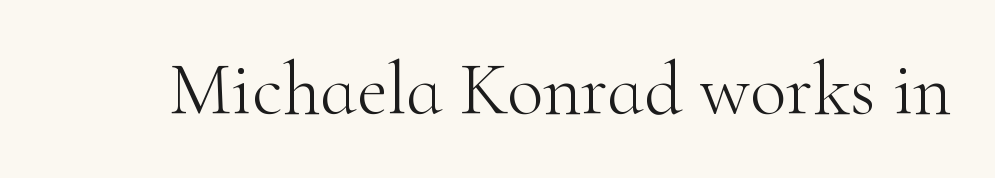
The image shows 75 px light serif type, upright; set normal letter spacing, not underlined; high stroke contrast and a small x-height.
